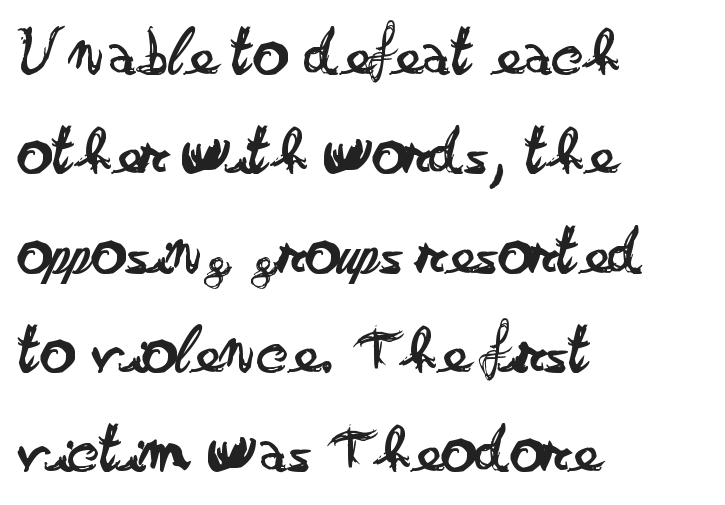
Decoration check: the copy has no underline. How are the letters spaced? Ordinarily, with no added tracking. Each letter keeps its own natural width here, so spacing adapts to shape. Visually the block forms a straight wall on the left and a jagged coastline on the right.
